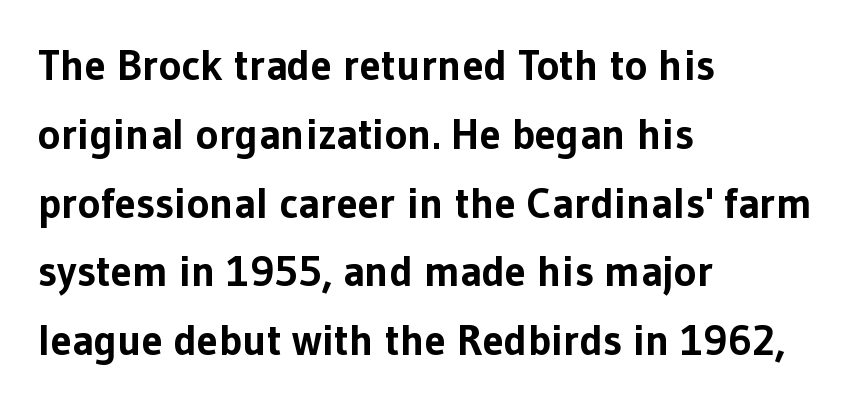
The image shows 43 px bold sans-serif type, upright; set left-aligned, normal line spacing (1.6x), normal letter spacing, not underlined; low stroke contrast and a medium x-height.
